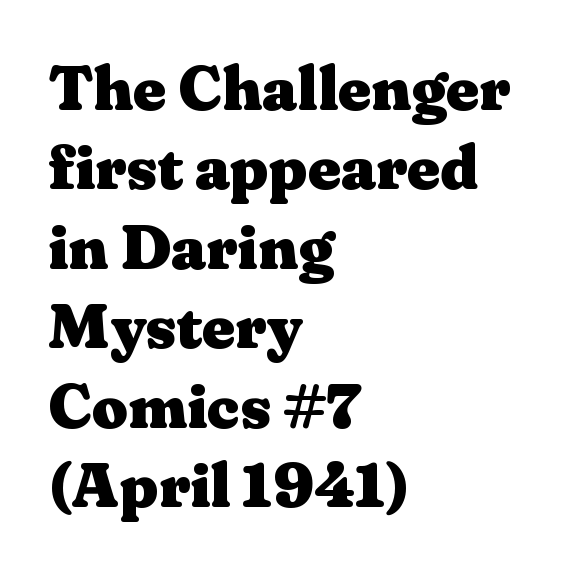
Q: Is the text bold? A: Yes.
Q: Is the text italic (slanted)? A: No, it is upright.
Q: Is the typeface a serif or a sans-serif typeface? A: Serif.
Q: Is the text underlined? A: No.
Q: How is the paragraph aligned? A: Left-aligned.
Q: Is the spacing between letters normal or unusually wide? A: Normal.
Q: Is the spacing between lines tight, normal or loose? A: Normal.
Q: Width (condensed, normal, or wide)? A: Wide.
Q: Stroke contrast? A: Medium.
Q: x-height? A: Medium.
Q: Monospaced? A: No.
